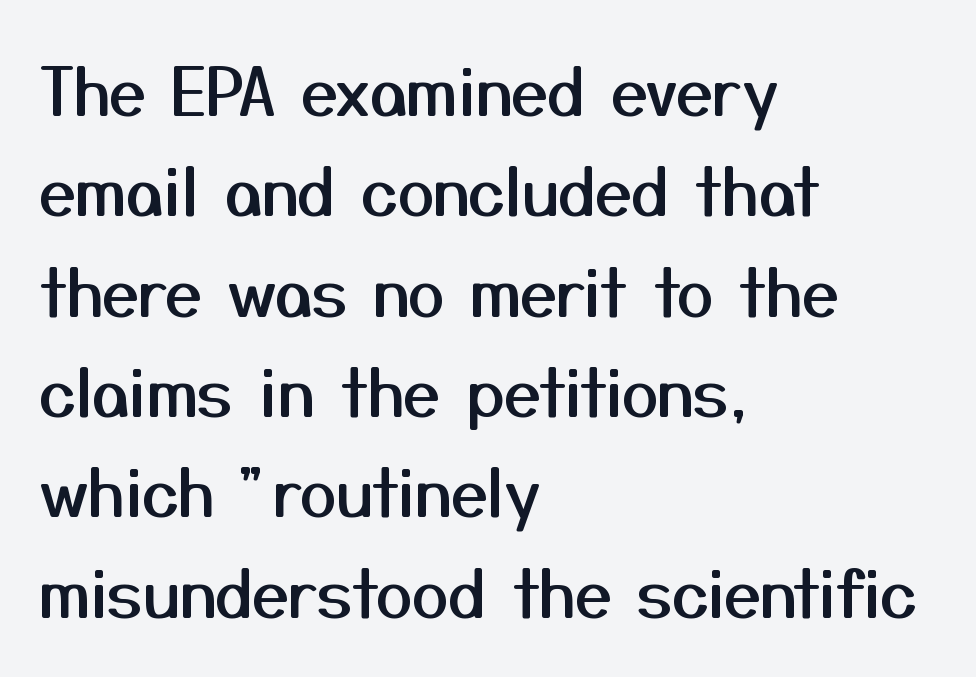
Q: Is the text italic (slanted)? A: No, it is upright.
Q: Is the typeface a serif or a sans-serif typeface? A: Sans-serif.
Q: Is the text underlined? A: No.
Q: How is the paragraph aligned? A: Left-aligned.
Q: Is the spacing between letters normal or unusually wide? A: Normal.
Q: Is the spacing between lines tight, normal or loose? A: Normal.
Q: Width (condensed, normal, or wide)? A: Normal.
Q: Stroke contrast? A: Medium.
Q: x-height? A: Medium.
Q: Monospaced? A: No.
